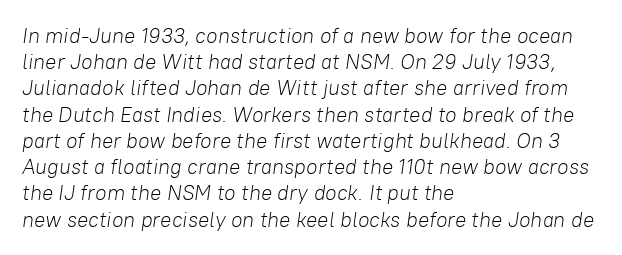
{"italic": "yes", "lean": "right", "slant_degrees": 8, "bold": "no", "underline": "no", "align": "left", "line_spacing": "normal", "line_spacing_ratio": 1.25, "letter_spacing": "normal", "letter_spacing_em": 0.0, "glyph_px": 21}
